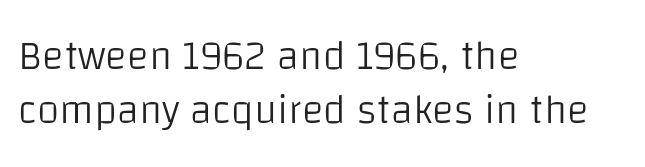
Q: Is the text bold? A: No.
Q: Is the text italic (slanted)? A: No, it is upright.
Q: Is the typeface a serif or a sans-serif typeface? A: Sans-serif.
Q: Is the text underlined? A: No.
Q: How is the paragraph aligned? A: Left-aligned.
Q: Is the spacing between letters normal or unusually wide? A: Normal.
Q: Is the spacing between lines tight, normal or loose? A: Normal.
Q: Width (condensed, normal, or wide)? A: Normal.
Q: Stroke contrast? A: Low.
Q: x-height? A: Large.
Q: Monospaced? A: No.
